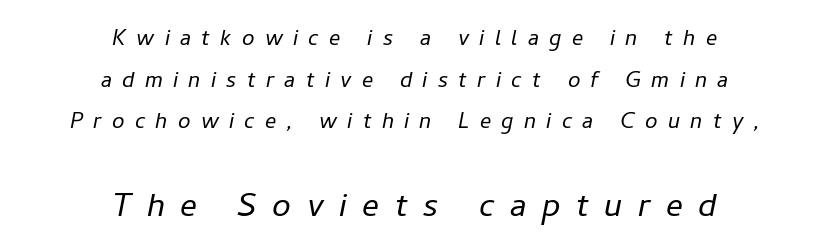
You could not count columns in this text — the font is proportionally spaced. Stroke thickness stays within the range of a standard reading face or lighter. Compared with typical paragraphs, the rows here are spaced about the same. Typesetter's note — lower block bumped up in size, upper block left smaller.
